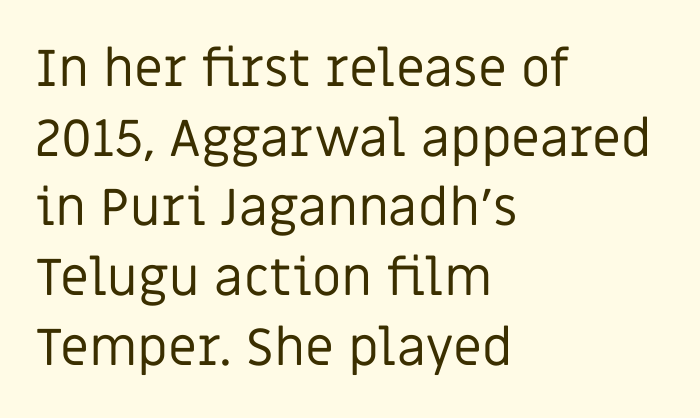
Between one letter and the next there's only the usual sliver of space. It's the straight-up-and-down kind of type. The line-height multiplier appears to be the usual default. Think of a printed novel: that variable character pitch is what you see here. A classic flush-left, rag-right setting is used for this passage. Vertical stems look standard width or narrower in stroke.
